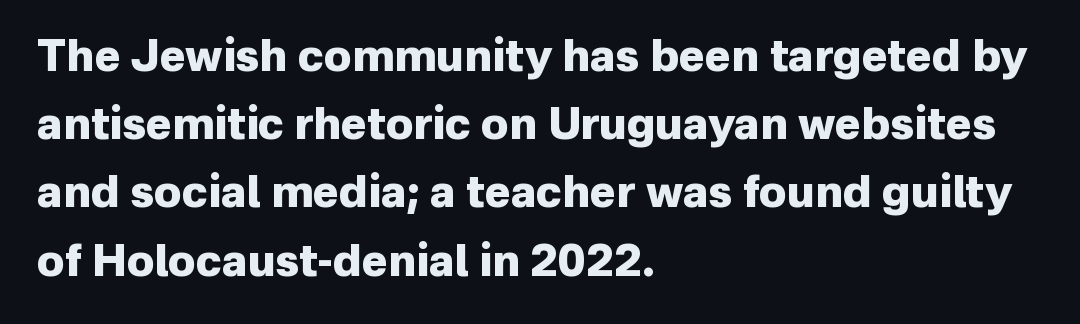
The image shows 44 px heavy sans-serif type, upright; set left-aligned, normal line spacing (1.55x), normal letter spacing, not underlined; low stroke contrast and a medium x-height.
